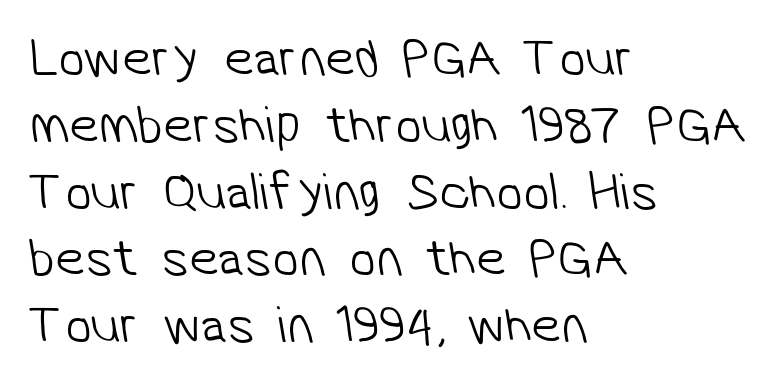
The image shows 53 px light sans-serif type; set left-aligned, normal line spacing (1.26x), normal letter spacing, not underlined; low stroke contrast and a medium x-height.
